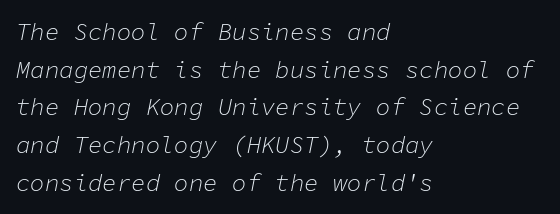
{"italic": "yes", "lean": "right", "slant_degrees": 11, "bold": "no", "underline": "no", "align": "left", "line_spacing": "normal", "line_spacing_ratio": 1.57, "letter_spacing": "normal", "letter_spacing_em": 0.0, "glyph_px": 24}
